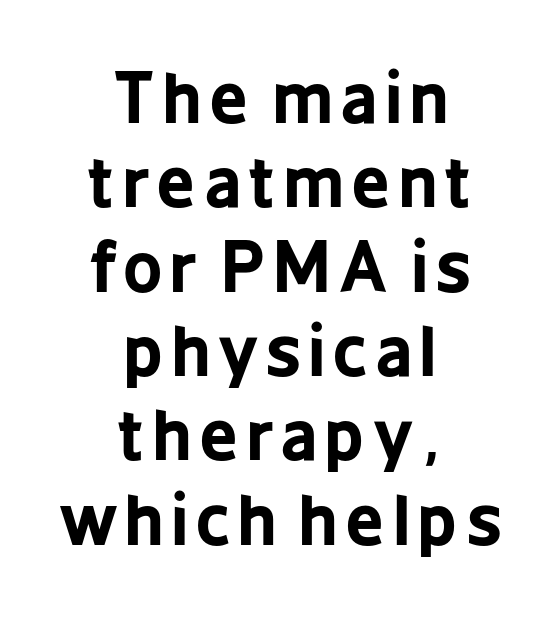
Q: Is the text bold? A: Yes.
Q: Is the text italic (slanted)? A: No, it is upright.
Q: Is the typeface a serif or a sans-serif typeface? A: Sans-serif.
Q: Is the text underlined? A: No.
Q: How is the paragraph aligned? A: Centered.
Q: Width (condensed, normal, or wide)? A: Condensed.
Q: Stroke contrast? A: Low.
Q: x-height? A: Medium.
Q: Monospaced? A: No.
